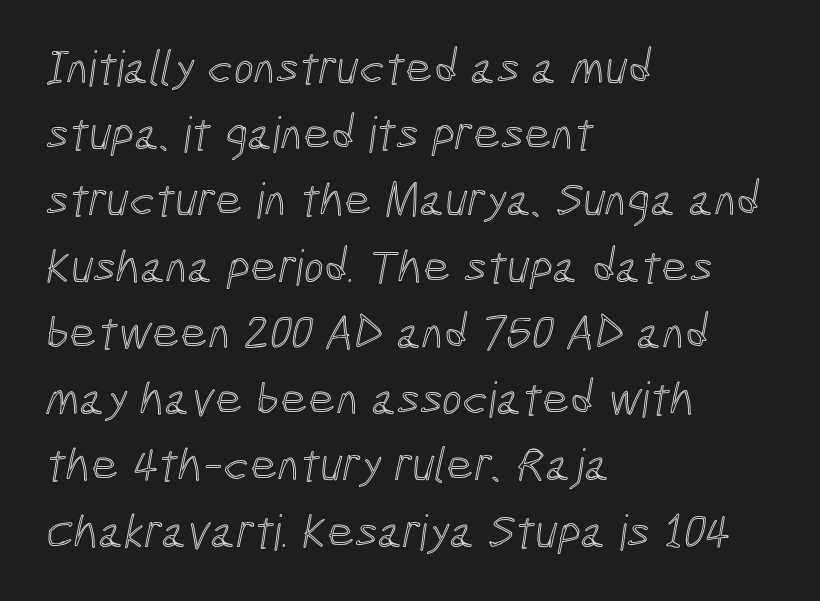
The image shows 48 px condensed type; set left-aligned, normal line spacing (1.38x), normal letter spacing, not underlined; a medium x-height.
